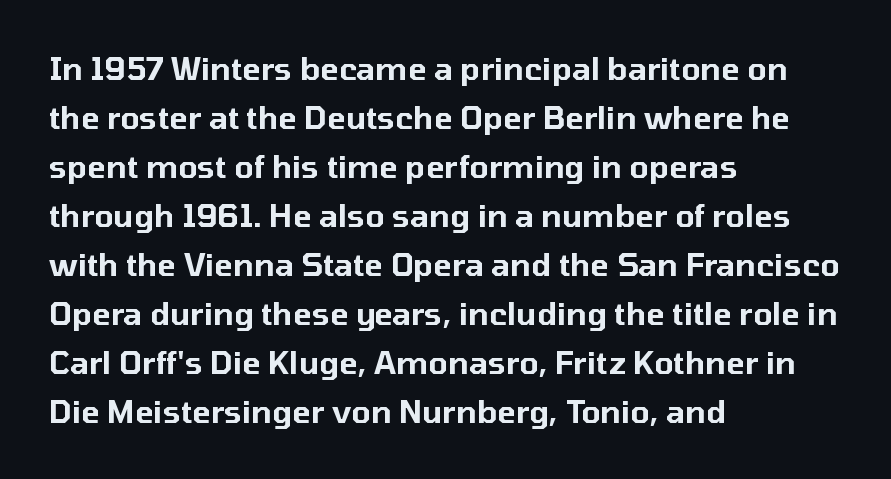
The image shows 31 px sans-serif type, upright; set left-aligned, normal line spacing (1.58x), normal letter spacing, not underlined; low stroke contrast and a medium x-height.
